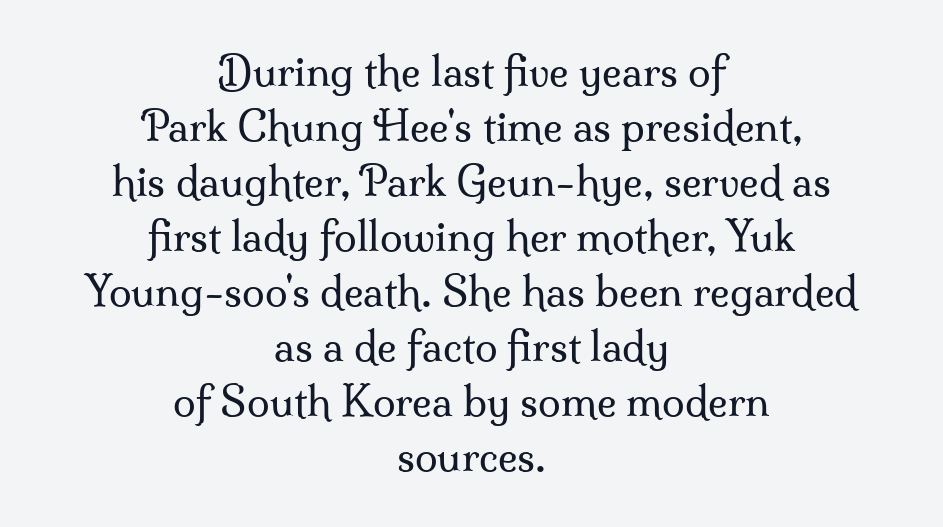
{"serif": "yes", "italic": "no", "bold": "no", "weight": "regular", "width": "normal", "stroke_contrast": "medium", "x_height": "small", "monospaced": "no", "underline": "no", "align": "center", "line_spacing": "normal", "line_spacing_ratio": 1.34, "letter_spacing": "normal", "letter_spacing_em": 0.0, "glyph_px": 41}
